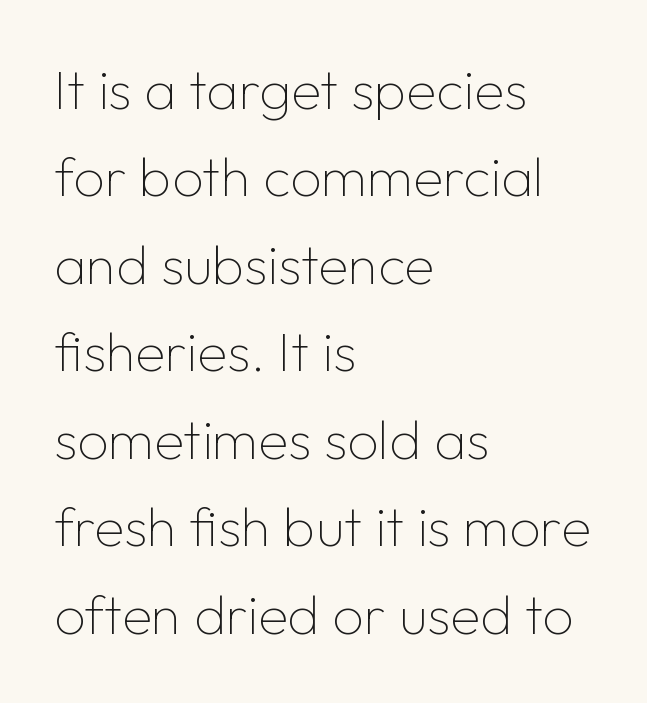
Q: Is the text bold? A: No.
Q: Is the text italic (slanted)? A: No, it is upright.
Q: Is the typeface a serif or a sans-serif typeface? A: Sans-serif.
Q: Is the text underlined? A: No.
Q: How is the paragraph aligned? A: Left-aligned.
Q: Is the spacing between letters normal or unusually wide? A: Normal.
Q: Is the spacing between lines tight, normal or loose? A: Normal.
Q: Width (condensed, normal, or wide)? A: Normal.
Q: Stroke contrast? A: Low.
Q: x-height? A: Medium.
Q: Monospaced? A: No.
